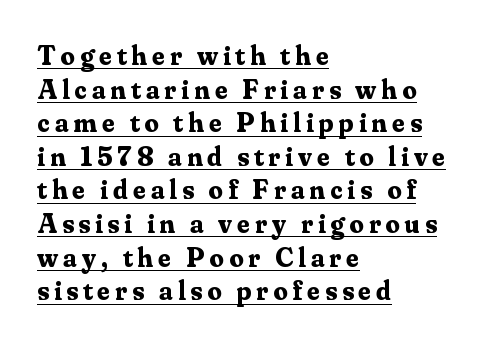
Typographic density is high because the face is bold. Where is the straight margin? On the left. The lettering holds an erect, upright posture throughout. The passage shown is underscored from start to finish. A typesetter would label this face a serif. These lines are rendered in a variable-pitch font.
